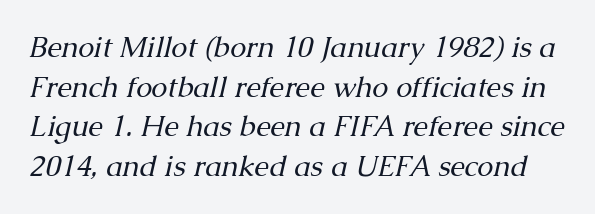
Look at the tracking — it's just the regular setting, nothing added. Each new line begins a customary step beneath the previous one. The strokes carry an ordinary text weight at most. Observe the serifs anchoring each vertical stroke in this sample. Underlining? Definitely not there. Designer's note — italics engaged.
